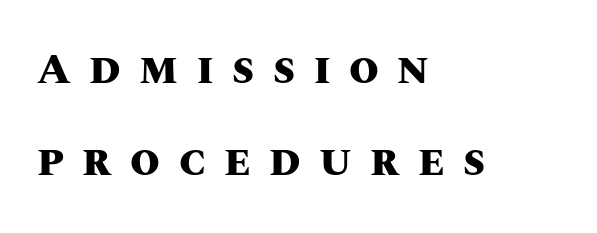
Q: Is the text bold? A: Yes.
Q: Is the text italic (slanted)? A: No, it is upright.
Q: Is the text underlined? A: No.
Q: How is the paragraph aligned? A: Left-aligned.
Q: Is the spacing between letters normal or unusually wide? A: Unusually wide.
Q: Is the spacing between lines tight, normal or loose? A: Loose.
Q: Width (condensed, normal, or wide)? A: Normal.
Q: Stroke contrast? A: Medium.
Q: x-height? A: Large.
Q: Monospaced? A: No.
